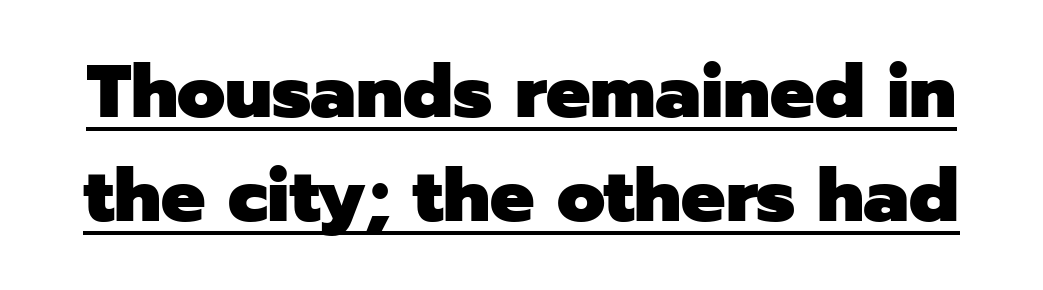
{"serif": "no", "italic": "no", "bold": "yes", "weight": "heavy", "width": "normal", "stroke_contrast": "low", "x_height": "medium", "monospaced": "no", "underline": "yes", "line_spacing": "normal", "line_spacing_ratio": 1.41, "letter_spacing": "normal", "letter_spacing_em": 0.0, "glyph_px": 74}
